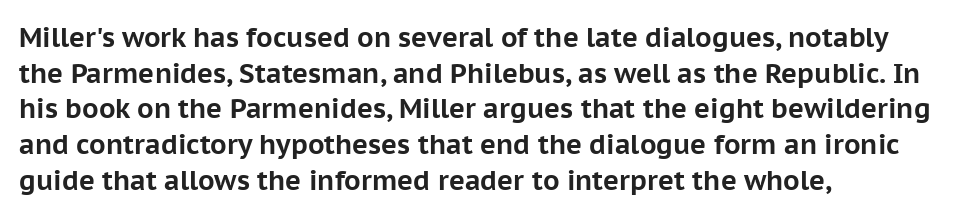
A typesetter would call this leading conventional body-copy spacing. Standard letterfit; no display-style spreading of the glyphs. The axis of the letterforms is exactly vertical. Typeset ragged right — the left edge is the straight one. Clear beneath every line of the passage. Each glyph is drawn with heavy, bold strokes.
